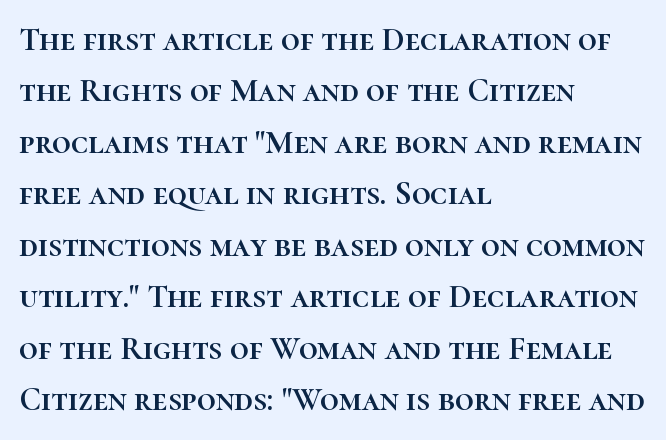
{"italic": "no", "width": "normal", "stroke_contrast": "high", "x_height": "medium", "monospaced": "no", "underline": "no", "align": "left", "line_spacing": "normal", "line_spacing_ratio": 1.56, "letter_spacing": "normal", "letter_spacing_em": 0.0, "glyph_px": 33}
